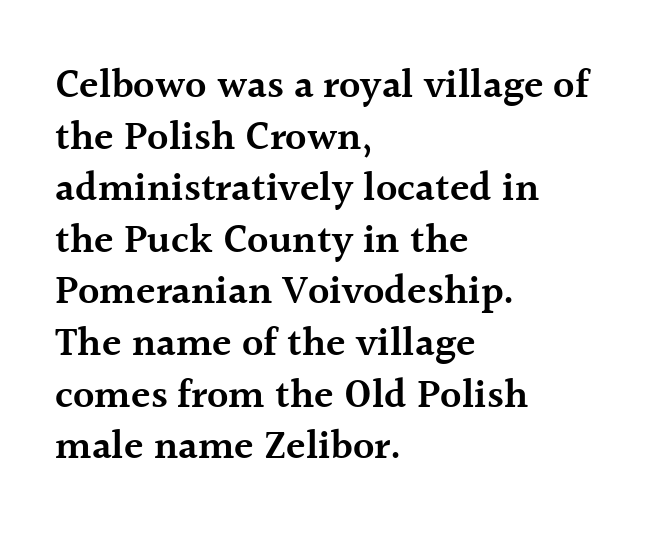
Has an underline been added? It has not. This sample uses a serif face. When letters stand straight like this, we call the style roman or upright. Varying glyph widths throughout — classic text-font behaviour. The typesetter chose a ragged-right arrangement here.
